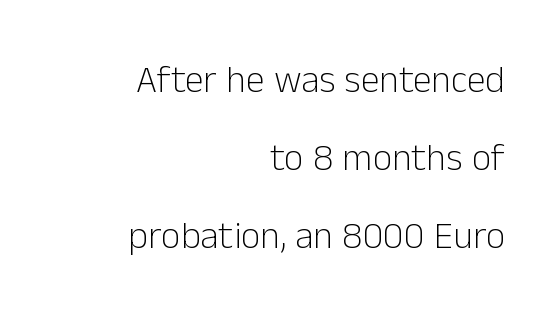
Spacing verdict: proportional, widths tailored to each character. Each row of text sits above clean, open space. Weight: not bold — regular or lighter. The lines in this sample share a right terminus and differ only in where they begin.
